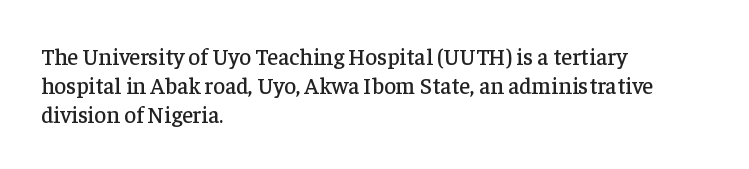
Q: Is the text italic (slanted)? A: No, it is upright.
Q: Is the text underlined? A: No.
Q: How is the paragraph aligned? A: Left-aligned.
Q: Is the spacing between letters normal or unusually wide? A: Normal.
Q: Is the spacing between lines tight, normal or loose? A: Normal.
